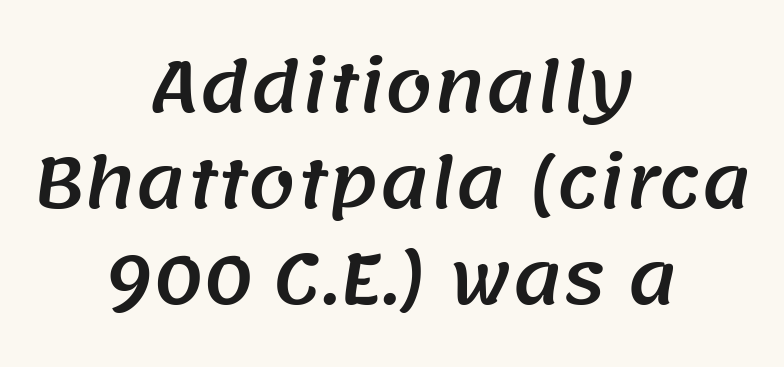
{"serif": "no", "width": "normal", "stroke_contrast": "medium", "x_height": "large", "monospaced": "no", "underline": "no", "align": "center", "line_spacing": "normal", "line_spacing_ratio": 1.41, "letter_spacing": "normal", "letter_spacing_em": 0.0, "glyph_px": 68}
